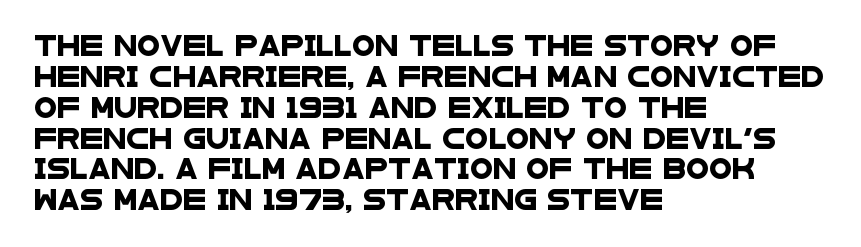
The image shows 21 px text type; set left-aligned, normal line spacing (1.47x), normal letter spacing, not underlined.
